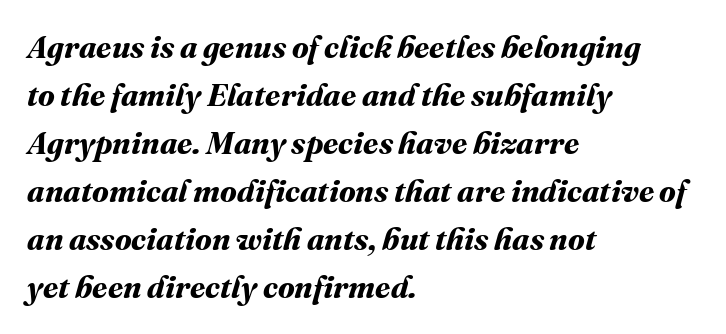
The designer left line spacing at the default. The rendering keeps characters at their native spacing. Here the designer chose a conventional face with non-uniform glyph widths. Is the block centered? No — it sits flush against the left margin.
